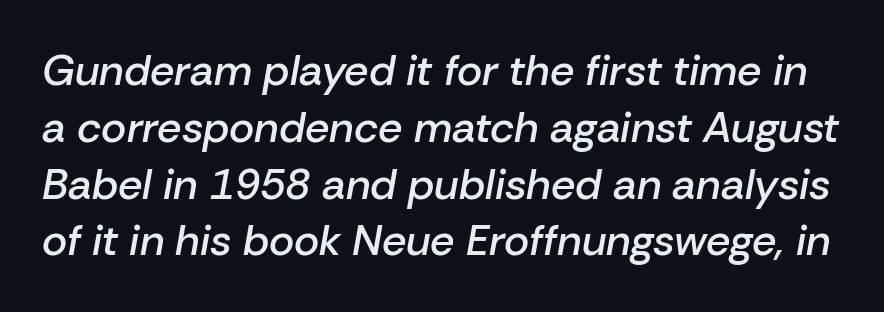
Tracking here is standard; glyphs follow each other at the usual distance. Emphasis by weight is partial: semibold. Emphasis-style slanted type is in use. The baseline area is clear. Students, observe: this is what conventionally led text looks like.
